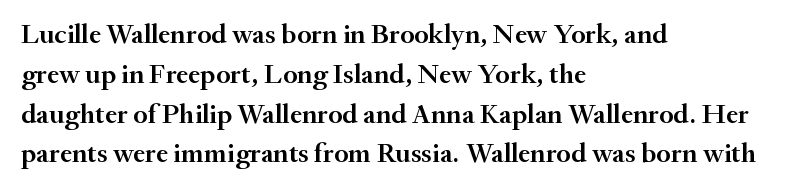
{"serif": "yes", "italic": "no", "bold": "semi", "weight": "semibold", "width": "normal", "stroke_contrast": "medium", "x_height": "small", "monospaced": "no", "underline": "no", "align": "left", "line_spacing": "normal", "line_spacing_ratio": 1.42, "letter_spacing": "normal", "letter_spacing_em": 0.0, "glyph_px": 28}
